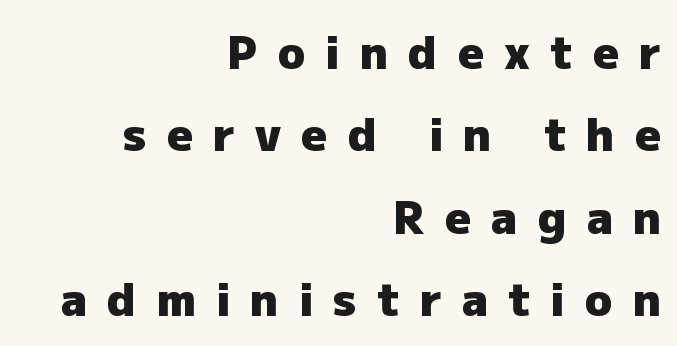
The image shows 45 px heavy sans-serif type, upright; set right-aligned, line spacing 1.83x, unusually wide letter spacing (+0.45 em), not underlined; low stroke contrast and a medium x-height.
